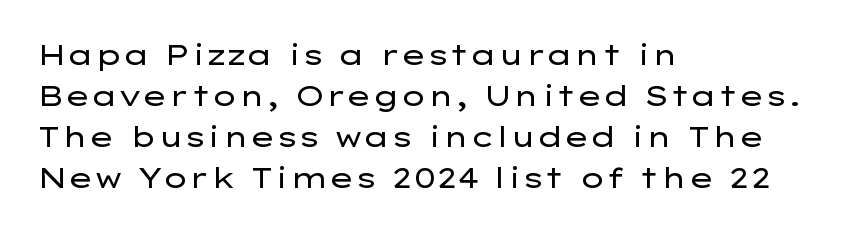
The image shows 28 px regular-weight, wide sans-serif type, upright; set left-aligned, normal line spacing (1.47x), normal letter spacing, not underlined; low stroke contrast and a medium x-height.
